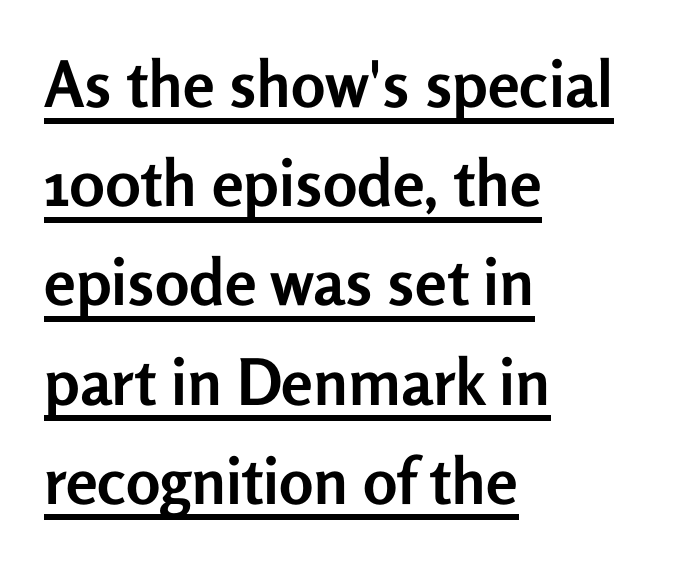
The paragraph shown leans on its left margin. Bold? Absolutely — the strokes are thick and heavy. Are there feet on the stems? There aren't — it's a sans. Is the letter spacing exaggerated? No — it looks like the ordinary default.
